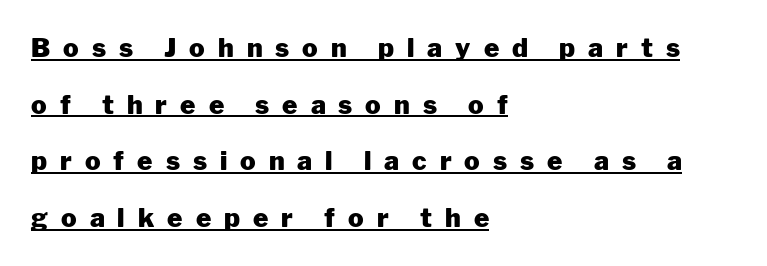
The typesetting leans heavy: a genuine bold. Visually the block forms a straight wall on the left and a jagged coastline on the right. This sample uses an upright cut, with every glyph sitting square on the baseline. Somebody hit Ctrl+U on this one — the words are underlined. Horizontal bands of white between lines are thick stripes.
